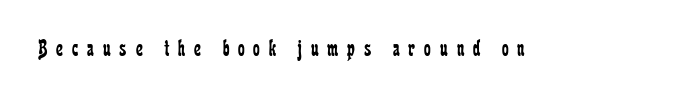
How are the letters spaced? Widely, with obvious added tracking. No chunkiness to these letters — they're not bold. Notice how the stems are strictly vertical — no italics here. The strip under each line holds only bare page.
